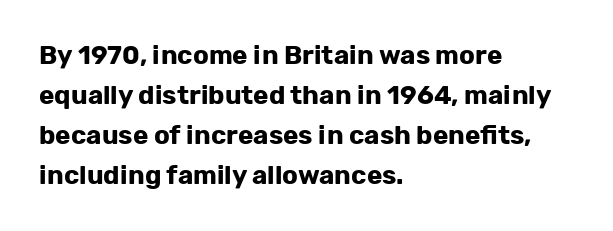
The image shows 26 px bold type, upright; set left-aligned, normal line spacing (1.54x), normal letter spacing, not underlined.
